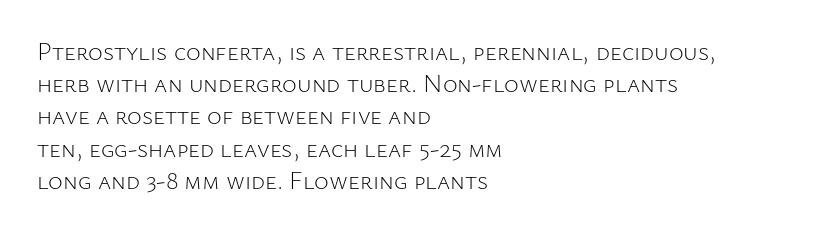
{"italic": "no", "bold": "no", "underline": "no", "align": "left", "line_spacing": "normal", "line_spacing_ratio": 1.29, "letter_spacing": "normal", "letter_spacing_em": 0.0, "glyph_px": 25}
